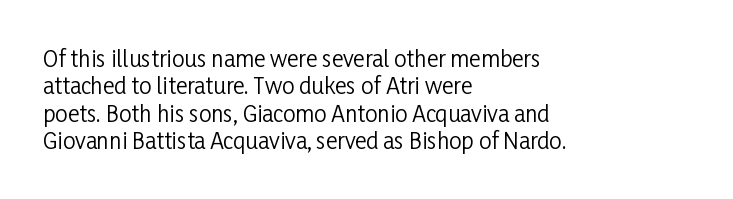
The image shows 22 px text type, upright; set left-aligned, normal line spacing (1.25x), normal letter spacing, not underlined.
